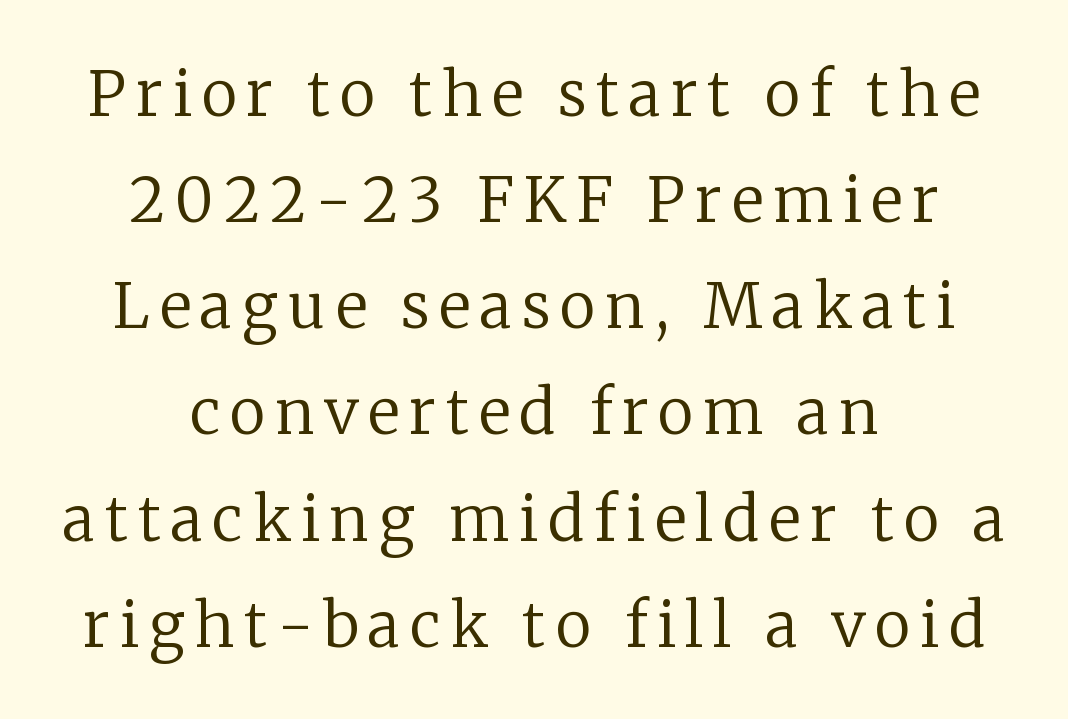
{"serif": "yes", "italic": "no", "bold": "no", "weight": "regular", "width": "normal", "stroke_contrast": "low", "x_height": "medium", "monospaced": "no", "underline": "no", "align": "center", "line_spacing_ratio": 1.74, "glyph_px": 61}
